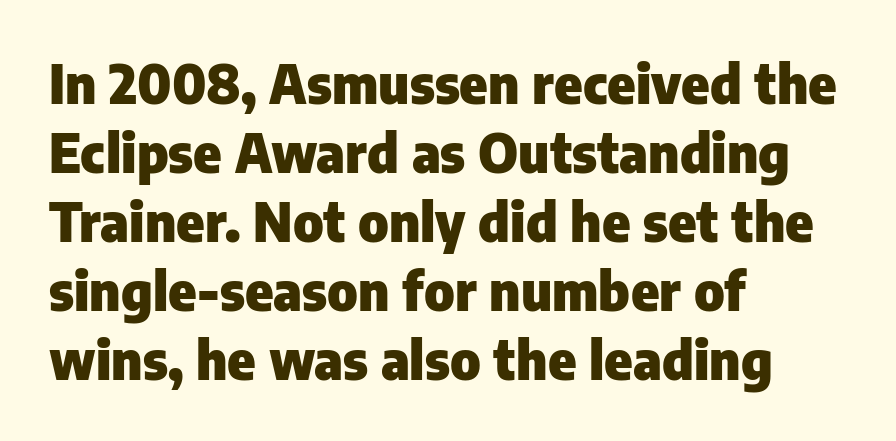
{"serif": "no", "italic": "no", "bold": "yes", "weight": "heavy", "width": "normal", "stroke_contrast": "low", "x_height": "medium", "monospaced": "no", "underline": "no", "align": "left", "line_spacing": "normal", "line_spacing_ratio": 1.3, "letter_spacing": "normal", "letter_spacing_em": 0.0, "glyph_px": 53}
